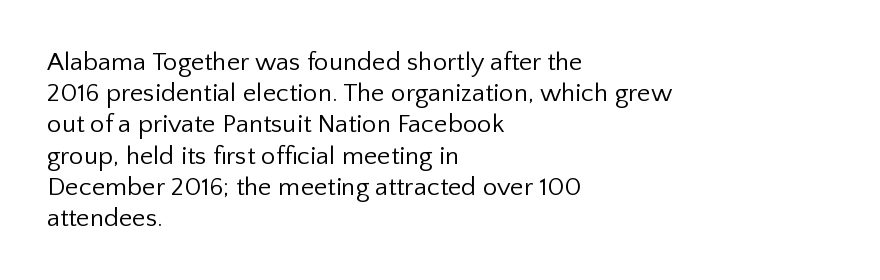
Q: Is the text bold? A: No.
Q: Is the text italic (slanted)? A: No, it is upright.
Q: Is the text underlined? A: No.
Q: How is the paragraph aligned? A: Left-aligned.
Q: Is the spacing between letters normal or unusually wide? A: Normal.
